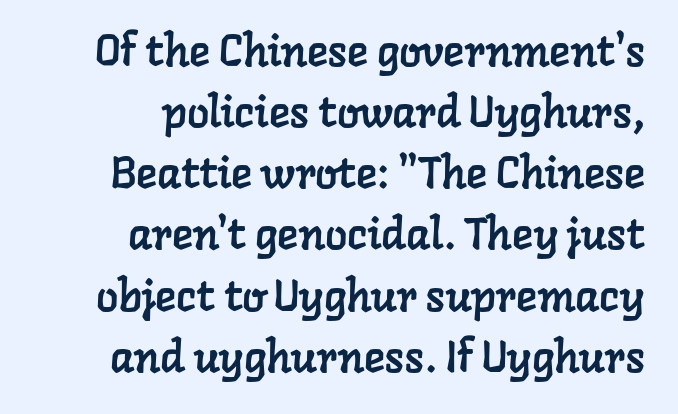
{"serif": "yes", "width": "normal", "stroke_contrast": "low", "x_height": "medium", "monospaced": "no", "underline": "no", "align": "right", "line_spacing": "normal", "line_spacing_ratio": 1.39, "letter_spacing": "normal", "letter_spacing_em": 0.0, "glyph_px": 44}
